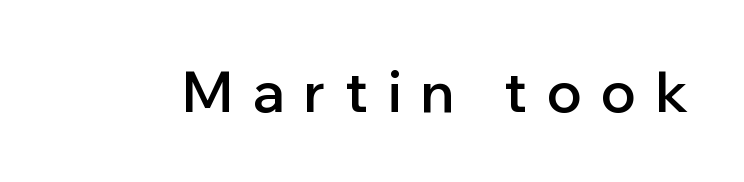
Q: Is the text bold? A: Semi-bold.
Q: Is the text italic (slanted)? A: No, it is upright.
Q: Is the typeface a serif or a sans-serif typeface? A: Sans-serif.
Q: Is the text underlined? A: No.
Q: Is the spacing between letters normal or unusually wide? A: Unusually wide.
Q: Width (condensed, normal, or wide)? A: Normal.
Q: Stroke contrast? A: Low.
Q: x-height? A: Medium.
Q: Monospaced? A: No.
